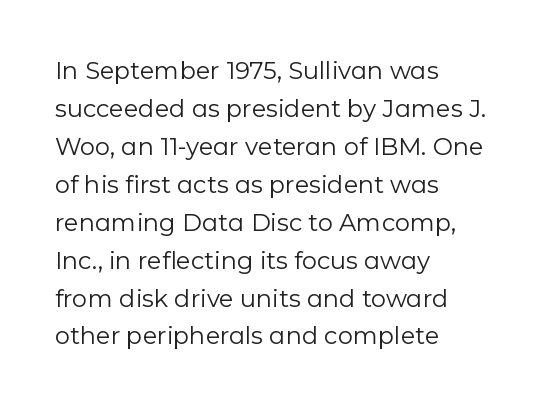
Caption: standard tracking, unaltered. How would I describe the line gaps? Plain and ordinary. Notice how the stems are strictly vertical — no italics here. The typeface has the unassuming heft of standard copy or less. The lines are quadded left.
